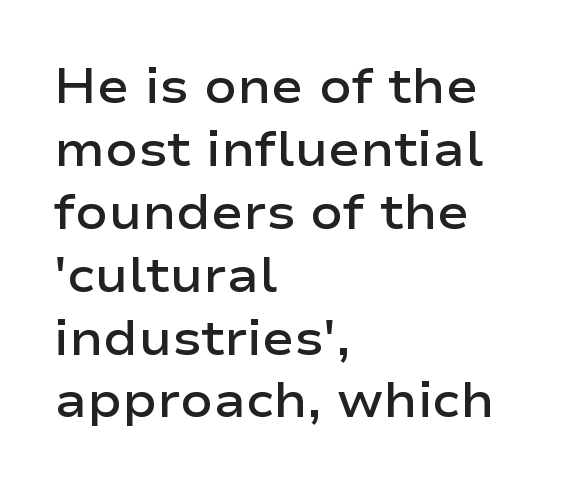
{"serif": "no", "italic": "no", "bold": "semi", "weight": "semibold", "width": "wide", "stroke_contrast": "low", "x_height": "medium", "monospaced": "no", "underline": "no", "align": "left", "line_spacing": "normal", "line_spacing_ratio": 1.31, "letter_spacing": "normal", "letter_spacing_em": 0.0, "glyph_px": 48}
